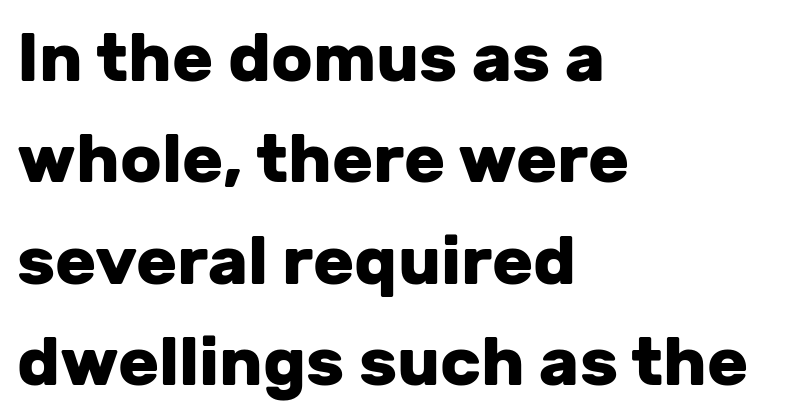
Strokes here are thick enough to call this a true bold. The letters advance in unequal steps, a hallmark of proportional type. Regular leading. No italicization has been applied; the sample stays upright. The paragraph has a hard left edge and a soft right edge. Is this a sans? Yes — the strokes have no serifs.
